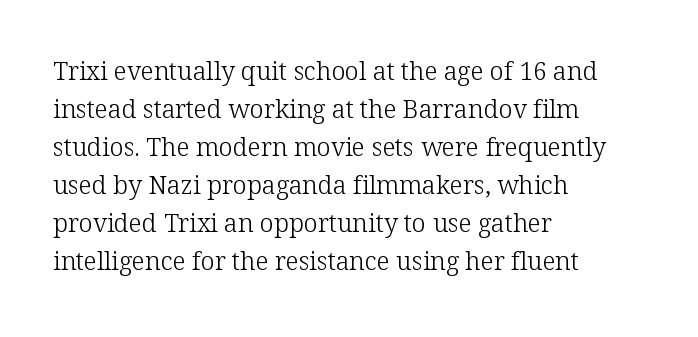
The font's upright variant was chosen for this text. The specimen omits any rule beneath the text block's lines. All the whitespace from short lines collects on the right. Tracking here is standard; glyphs follow each other at the usual distance.
